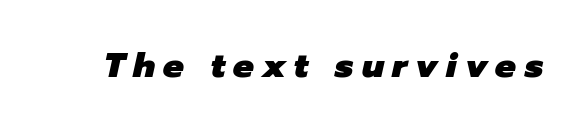
Q: Is the text bold? A: Yes.
Q: Is the text italic (slanted)? A: Yes, it leans right by about 12 degrees.
Q: Is the text underlined? A: No.
Q: Is the spacing between letters normal or unusually wide? A: Unusually wide.
Q: Width (condensed, normal, or wide)? A: Normal.
Q: Stroke contrast? A: Low.
Q: x-height? A: Medium.
Q: Monospaced? A: No.
